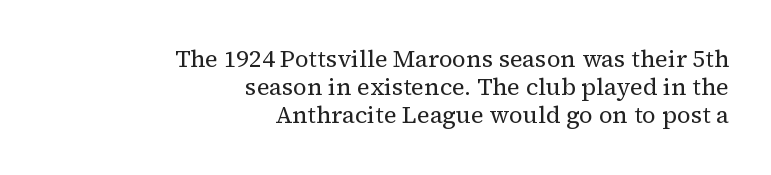
{"italic": "no", "bold": "no", "underline": "no", "align": "right", "line_spacing_ratio": 1.17, "letter_spacing": "normal", "letter_spacing_em": 0.0, "glyph_px": 24}
